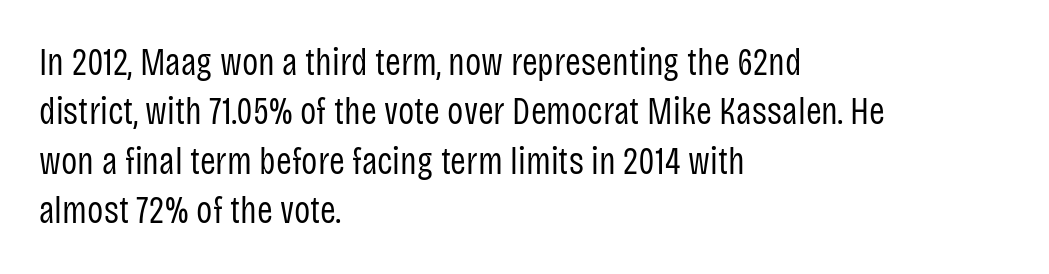
Q: Is the text bold? A: No.
Q: Is the text italic (slanted)? A: No, it is upright.
Q: Is the typeface a serif or a sans-serif typeface? A: Sans-serif.
Q: Is the text underlined? A: No.
Q: How is the paragraph aligned? A: Left-aligned.
Q: Is the spacing between letters normal or unusually wide? A: Normal.
Q: Is the spacing between lines tight, normal or loose? A: Normal.
Q: Width (condensed, normal, or wide)? A: Condensed.
Q: Stroke contrast? A: Low.
Q: x-height? A: Large.
Q: Monospaced? A: No.
